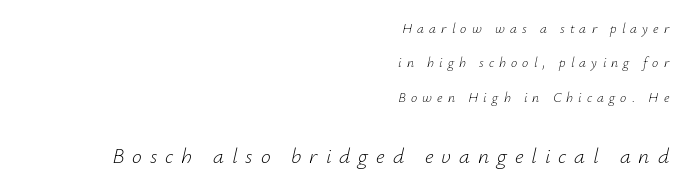
{"italic": "yes", "lean": "right", "slant_degrees": 12, "bold": "no", "underline": "no", "align": "right", "line_spacing": "loose", "line_spacing_ratio": 2.46, "letter_spacing": "wide", "letter_spacing_em": 0.36, "larger_block": "second", "size_ratio": 1.57, "glyph_px": 22}
